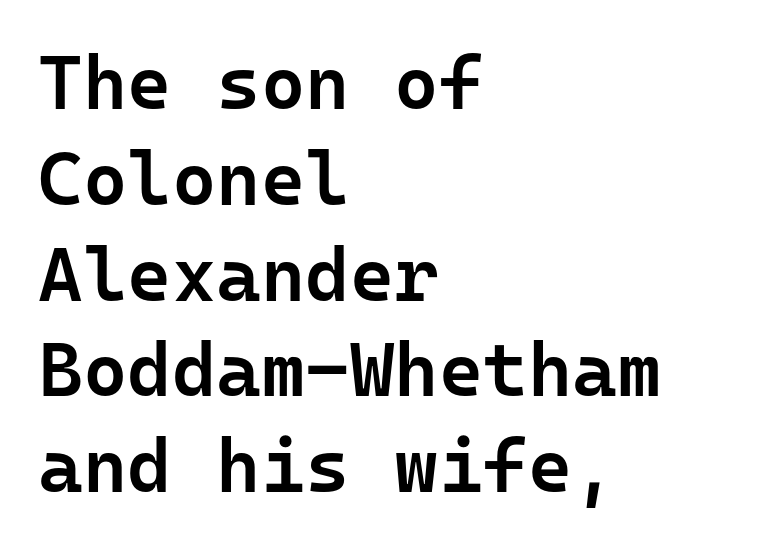
Q: Is the text bold? A: Semi-bold.
Q: Is the text italic (slanted)? A: No, it is upright.
Q: Is the typeface a serif or a sans-serif typeface? A: Sans-serif.
Q: Is the text underlined? A: No.
Q: How is the paragraph aligned? A: Left-aligned.
Q: Is the spacing between letters normal or unusually wide? A: Normal.
Q: Is the spacing between lines tight, normal or loose? A: Normal.
Q: Width (condensed, normal, or wide)? A: Normal.
Q: Stroke contrast? A: Low.
Q: x-height? A: Medium.
Q: Monospaced? A: Yes.
